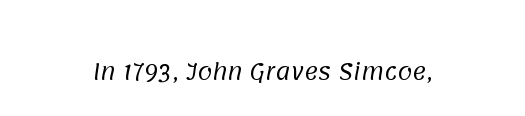
The image shows 21 px text type; set normal letter spacing, not underlined.
